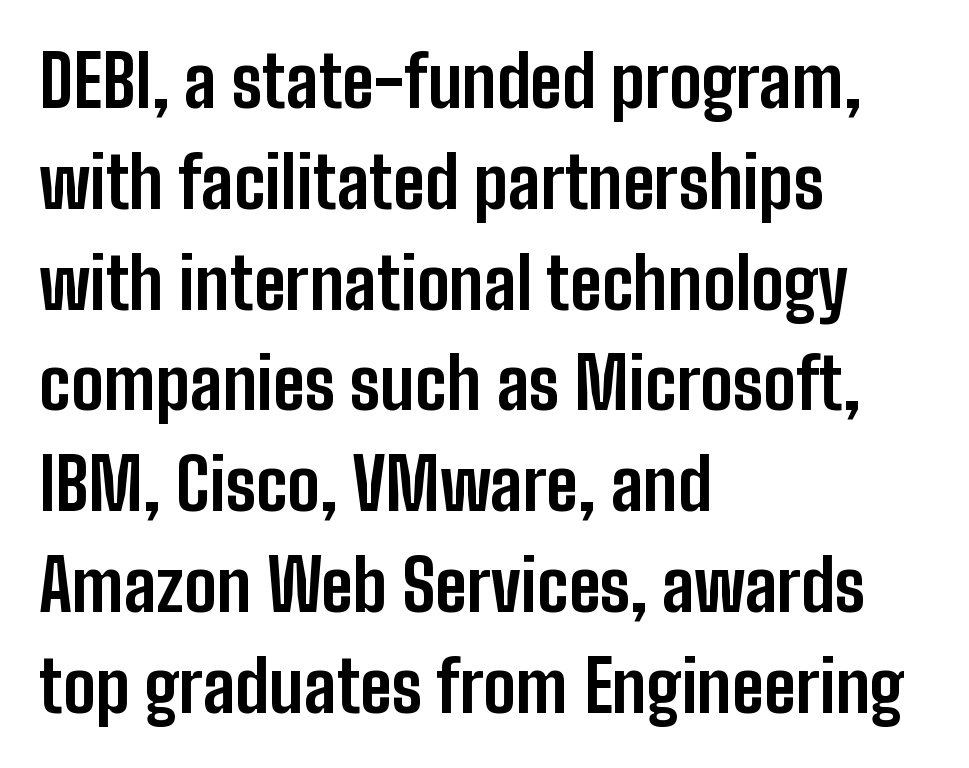
{"serif": "no", "italic": "no", "bold": "yes", "weight": "bold", "width": "condensed", "stroke_contrast": "low", "x_height": "medium", "monospaced": "no", "underline": "no", "align": "left", "line_spacing": "normal", "line_spacing_ratio": 1.44, "letter_spacing": "normal", "letter_spacing_em": 0.0, "glyph_px": 70}
